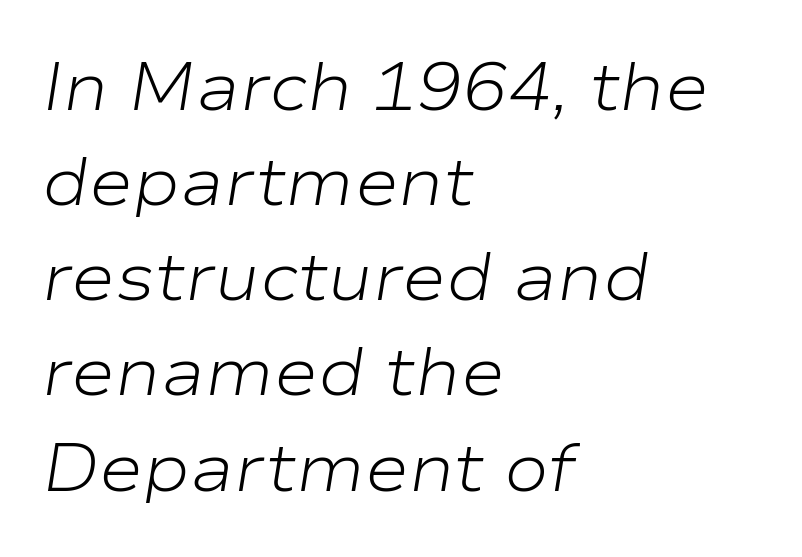
The image shows 67 px light, wide type, italic (leaning right); set left-aligned, normal line spacing (1.42x), normal letter spacing, not underlined; low stroke contrast and a medium x-height.
